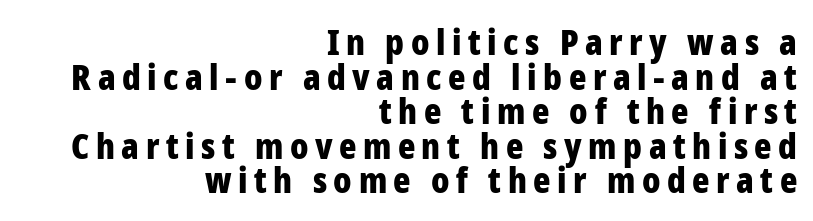
Nope, no serifs anywhere on these letters. The lines in this sample share a right terminus and differ only in where they begin. Character widths vary here, with narrow letters taking less room than wide ones. When letters stand straight like this, we call the style roman or upright. The baseline area is clear. Whoever set this chose condensed vertical rhythm over breathing room.
